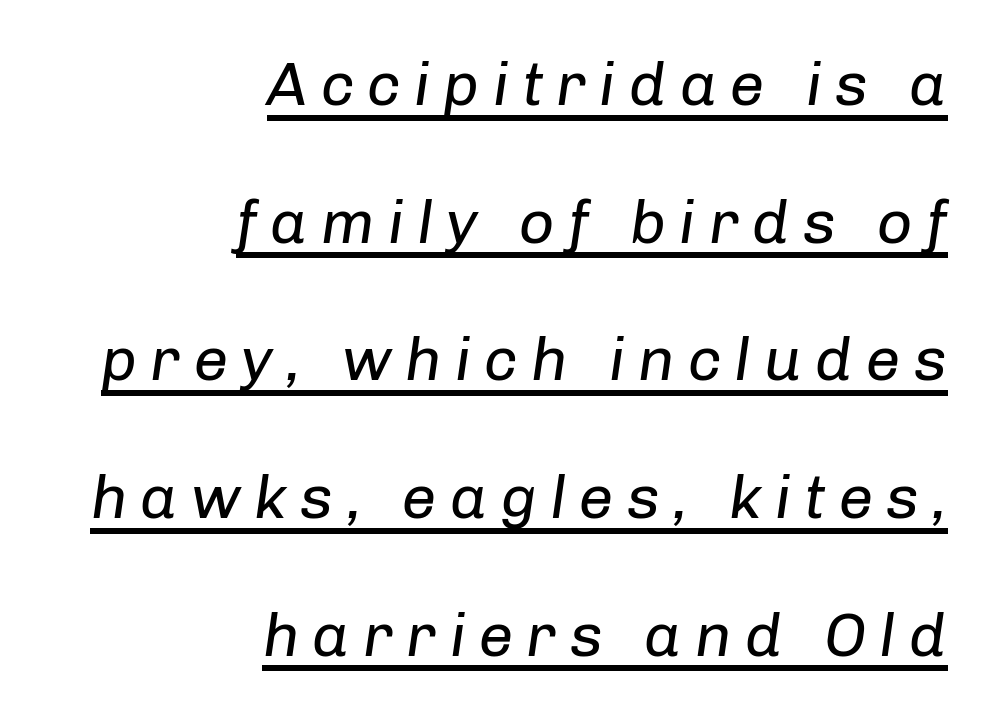
Q: Is the text bold? A: No.
Q: Is the text italic (slanted)? A: Yes, it leans right by about 8 degrees.
Q: Is the text underlined? A: Yes.
Q: How is the paragraph aligned? A: Right-aligned.
Q: Is the spacing between letters normal or unusually wide? A: Unusually wide.
Q: Is the spacing between lines tight, normal or loose? A: Loose.
Q: Width (condensed, normal, or wide)? A: Normal.
Q: Stroke contrast? A: Low.
Q: x-height? A: Medium.
Q: Monospaced? A: No.
